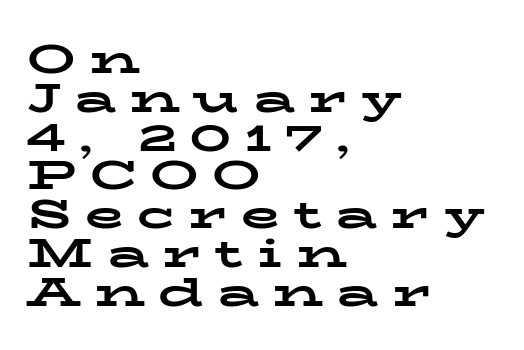
Q: Is the text bold? A: Yes.
Q: Is the text italic (slanted)? A: No, it is upright.
Q: Is the typeface a serif or a sans-serif typeface? A: Serif.
Q: Is the text underlined? A: No.
Q: How is the paragraph aligned? A: Left-aligned.
Q: Is the spacing between letters normal or unusually wide? A: Unusually wide.
Q: Is the spacing between lines tight, normal or loose? A: Tight.
Q: Width (condensed, normal, or wide)? A: Wide.
Q: Stroke contrast? A: Low.
Q: x-height? A: Medium.
Q: Monospaced? A: No.
